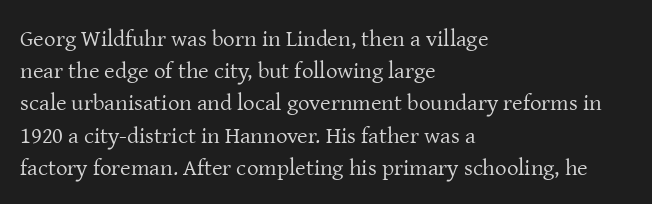
Q: Is the text bold? A: No.
Q: Is the text italic (slanted)? A: No, it is upright.
Q: Is the text underlined? A: No.
Q: How is the paragraph aligned? A: Left-aligned.
Q: Is the spacing between letters normal or unusually wide? A: Normal.
Q: Is the spacing between lines tight, normal or loose? A: Normal.
